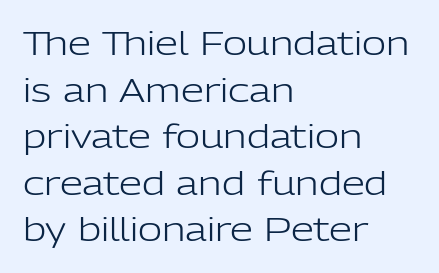
{"serif": "no", "italic": "no", "bold": "no", "weight": "light", "width": "normal", "stroke_contrast": "low", "x_height": "medium", "monospaced": "no", "underline": "no", "align": "left", "line_spacing": "normal", "line_spacing_ratio": 1.41, "letter_spacing": "normal", "letter_spacing_em": 0.0, "glyph_px": 33}
